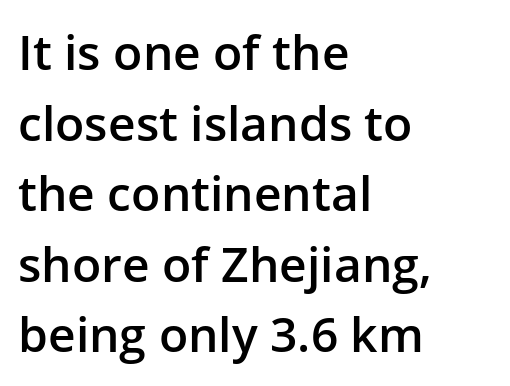
Q: Is the text bold? A: Semi-bold.
Q: Is the text italic (slanted)? A: No, it is upright.
Q: Is the typeface a serif or a sans-serif typeface? A: Sans-serif.
Q: Is the text underlined? A: No.
Q: How is the paragraph aligned? A: Left-aligned.
Q: Is the spacing between letters normal or unusually wide? A: Normal.
Q: Is the spacing between lines tight, normal or loose? A: Normal.
Q: Width (condensed, normal, or wide)? A: Normal.
Q: Stroke contrast? A: Low.
Q: x-height? A: Medium.
Q: Monospaced? A: No.
